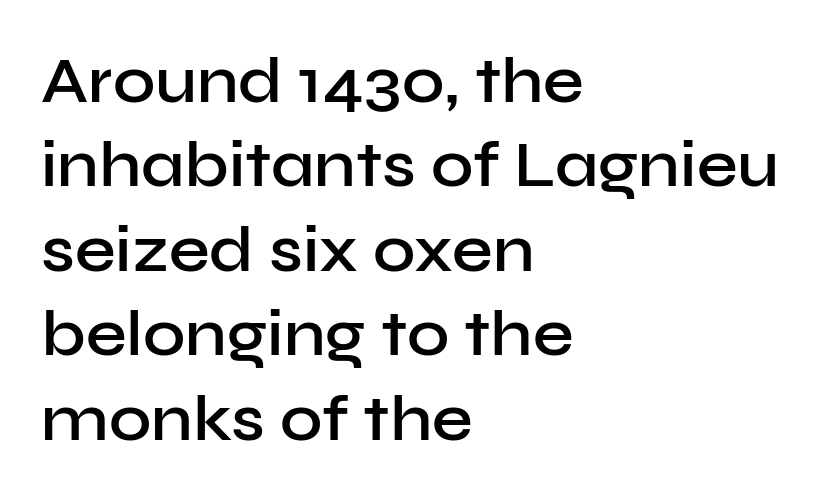
{"serif": "no", "italic": "no", "bold": "semi", "weight": "semibold", "width": "normal", "stroke_contrast": "low", "x_height": "medium", "monospaced": "no", "underline": "no", "align": "left", "line_spacing": "normal", "line_spacing_ratio": 1.3, "letter_spacing": "normal", "letter_spacing_em": 0.0, "glyph_px": 65}
